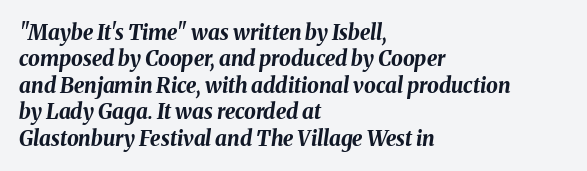
The passage shown stacks its lines at a standard gap. Underlining? Definitely not there. Tracking value appears to be zero — textbook default spacing. If you drew a line through each stem, it would be angled. The rendering anchors every line to the left-hand side. In terms of weight, the rendering is a true, heavy bold.
